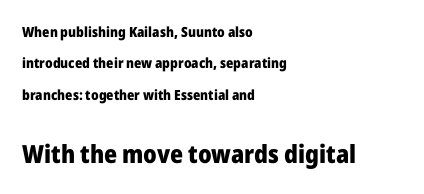
The image shows 25 px bold type, upright; set left-aligned, loose line spacing (2.24x), normal letter spacing, not underlined; the second (bottom) block is 1.79x larger.
